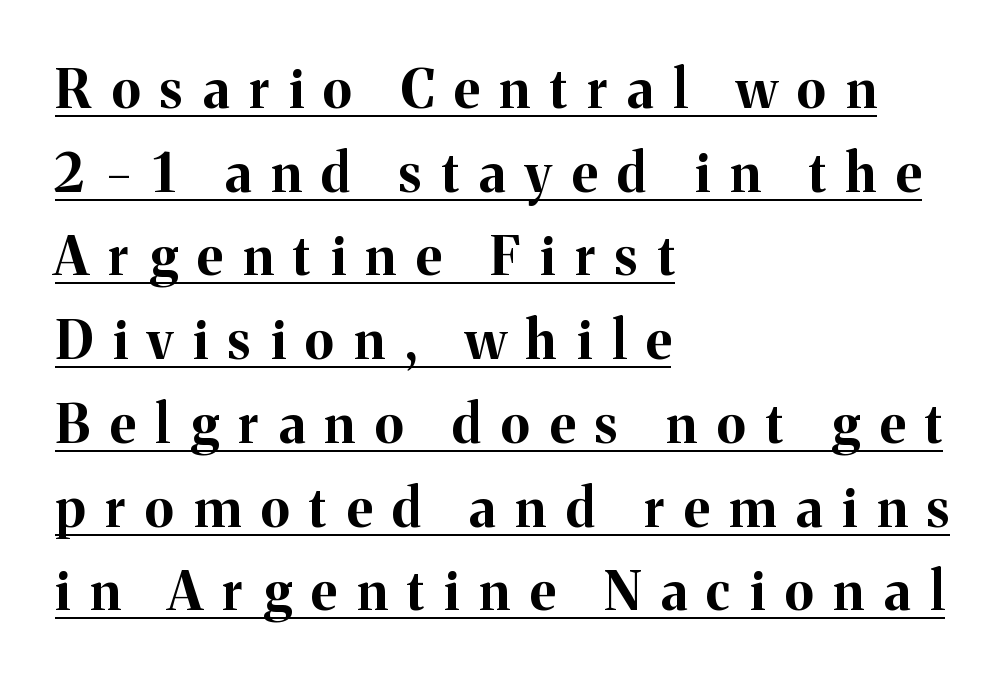
{"serif": "yes", "italic": "no", "bold": "yes", "weight": "bold", "width": "normal", "stroke_contrast": "medium", "x_height": "medium", "monospaced": "no", "underline": "yes", "align": "left", "line_spacing": "normal", "line_spacing_ratio": 1.58, "letter_spacing": "wide", "letter_spacing_em": 0.38, "glyph_px": 53}
